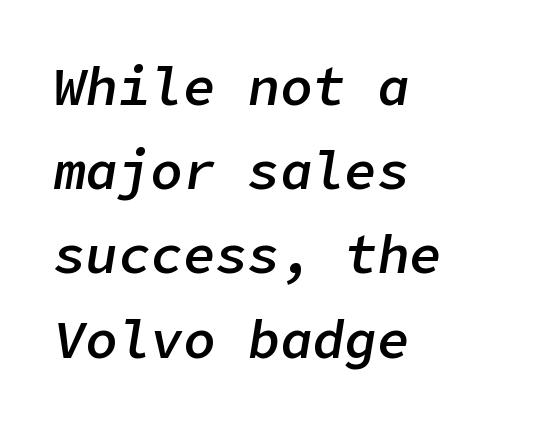
{"italic": "yes", "lean": "right", "slant_degrees": 9, "bold": "semi", "weight": "semibold", "width": "normal", "stroke_contrast": "low", "x_height": "medium", "underline": "no", "align": "left", "line_spacing": "normal", "line_spacing_ratio": 1.56, "letter_spacing": "normal", "letter_spacing_em": 0.0, "glyph_px": 54}
